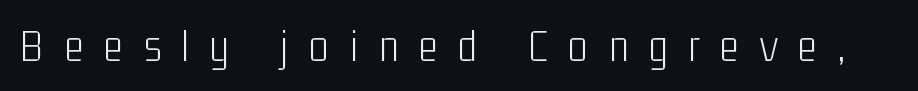
Q: Is the text bold? A: No.
Q: Is the text italic (slanted)? A: No, it is upright.
Q: Is the typeface a serif or a sans-serif typeface? A: Sans-serif.
Q: Is the text underlined? A: No.
Q: Is the spacing between letters normal or unusually wide? A: Unusually wide.
Q: Width (condensed, normal, or wide)? A: Condensed.
Q: Stroke contrast? A: Low.
Q: x-height? A: Medium.
Q: Monospaced? A: No.
